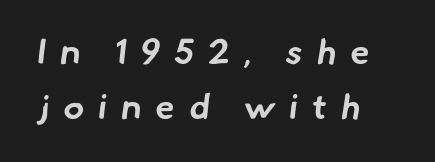
{"serif": "no", "bold": "yes", "weight": "bold", "width": "normal", "stroke_contrast": "low", "x_height": "small", "monospaced": "no", "underline": "no", "align": "left", "line_spacing": "normal", "line_spacing_ratio": 1.57, "letter_spacing": "wide", "letter_spacing_em": 0.4, "glyph_px": 35}
